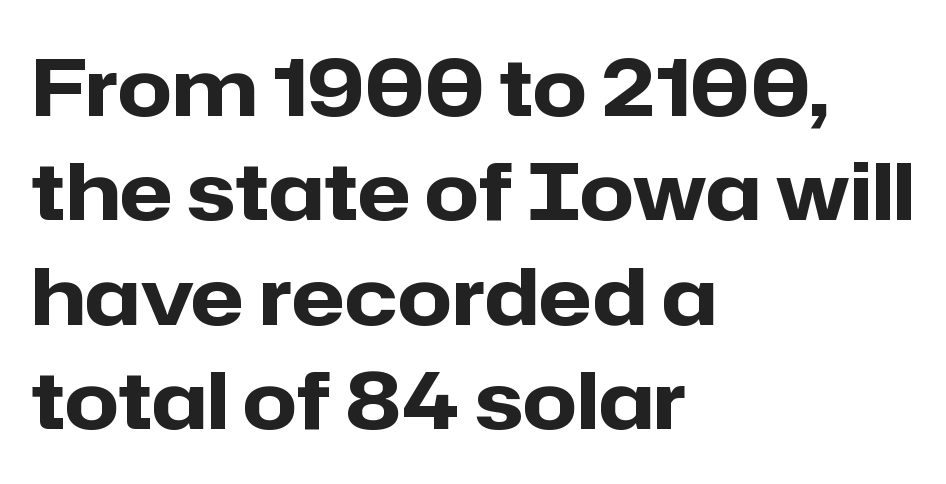
Q: Is the text bold? A: Yes.
Q: Is the text italic (slanted)? A: No, it is upright.
Q: Is the typeface a serif or a sans-serif typeface? A: Sans-serif.
Q: Is the text underlined? A: No.
Q: How is the paragraph aligned? A: Left-aligned.
Q: Is the spacing between letters normal or unusually wide? A: Normal.
Q: Is the spacing between lines tight, normal or loose? A: Normal.
Q: Width (condensed, normal, or wide)? A: Normal.
Q: Stroke contrast? A: Low.
Q: x-height? A: Medium.
Q: Monospaced? A: No.
